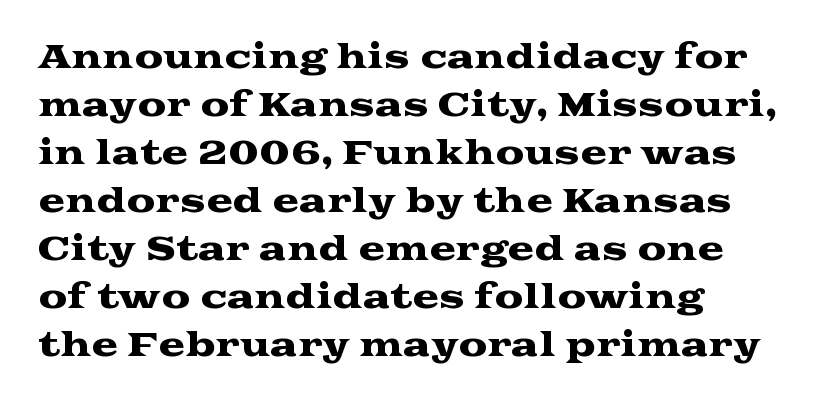
The image shows 32 px wide serif type, upright; set left-aligned, normal line spacing (1.5x), normal letter spacing, not underlined; medium stroke contrast and a medium x-height.
